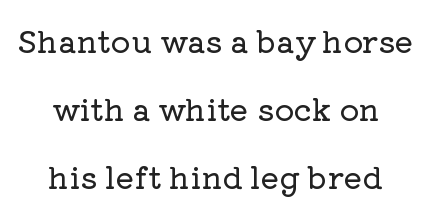
{"serif": "yes", "italic": "no", "width": "normal", "stroke_contrast": "low", "x_height": "medium", "monospaced": "no", "underline": "no", "align": "center", "line_spacing": "loose", "line_spacing_ratio": 2.2, "letter_spacing": "normal", "letter_spacing_em": 0.0, "glyph_px": 31}
